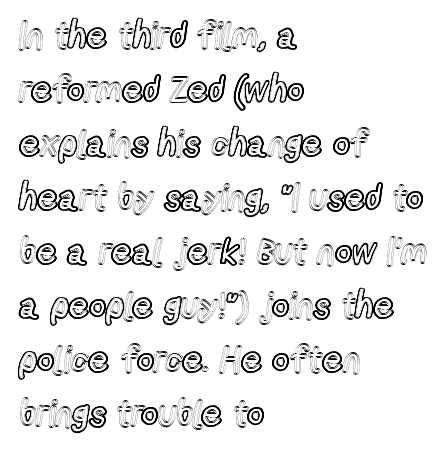
Q: Is the text italic (slanted)? A: Yes.
Q: Is the text underlined? A: No.
Q: How is the paragraph aligned? A: Left-aligned.
Q: Is the spacing between letters normal or unusually wide? A: Normal.
Q: Is the spacing between lines tight, normal or loose? A: Normal.
Q: Width (condensed, normal, or wide)? A: Condensed.
Q: x-height? A: Medium.
Q: Monospaced? A: No.
